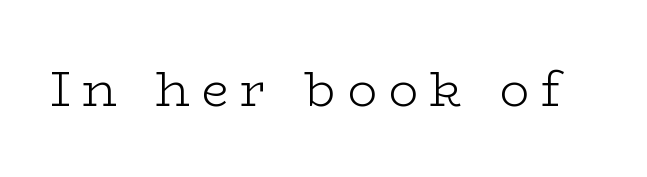
Q: Is the text bold? A: No.
Q: Is the text italic (slanted)? A: No, it is upright.
Q: Is the typeface a serif or a sans-serif typeface? A: Serif.
Q: Is the text underlined? A: No.
Q: Is the spacing between letters normal or unusually wide? A: Unusually wide.
Q: Width (condensed, normal, or wide)? A: Wide.
Q: Stroke contrast? A: Low.
Q: x-height? A: Medium.
Q: Monospaced? A: No.
